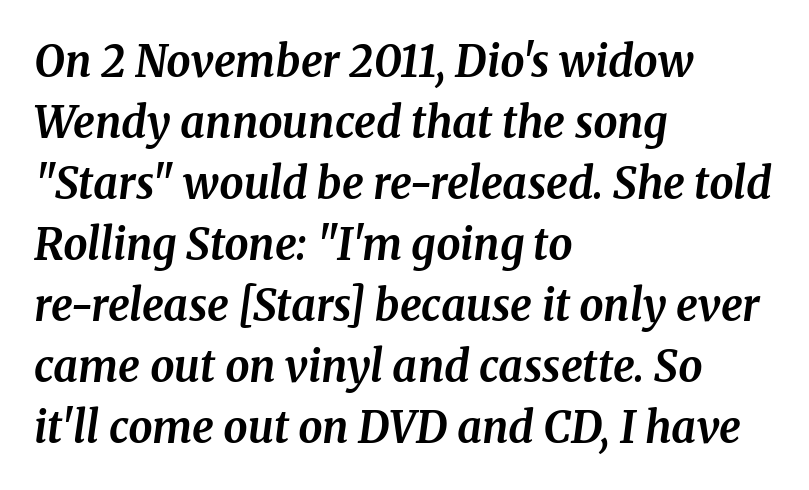
Q: Is the text bold? A: Yes.
Q: Is the text italic (slanted)? A: Yes, it leans right by about 8 degrees.
Q: Is the typeface a serif or a sans-serif typeface? A: Serif.
Q: Is the text underlined? A: No.
Q: How is the paragraph aligned? A: Left-aligned.
Q: Is the spacing between letters normal or unusually wide? A: Normal.
Q: Is the spacing between lines tight, normal or loose? A: Normal.
Q: Width (condensed, normal, or wide)? A: Normal.
Q: Stroke contrast? A: Medium.
Q: x-height? A: Medium.
Q: Monospaced? A: No.
